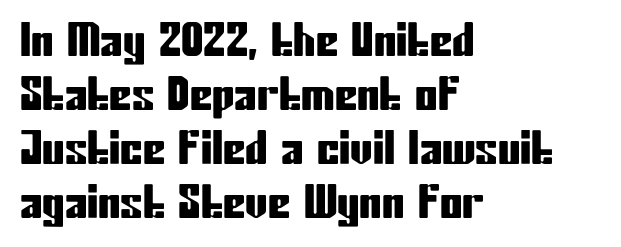
{"serif": "no", "italic": "no", "width": "condensed", "stroke_contrast": "low", "x_height": "medium", "monospaced": "no", "underline": "no", "align": "left", "line_spacing_ratio": 1.2, "letter_spacing": "normal", "letter_spacing_em": 0.0, "glyph_px": 45}
